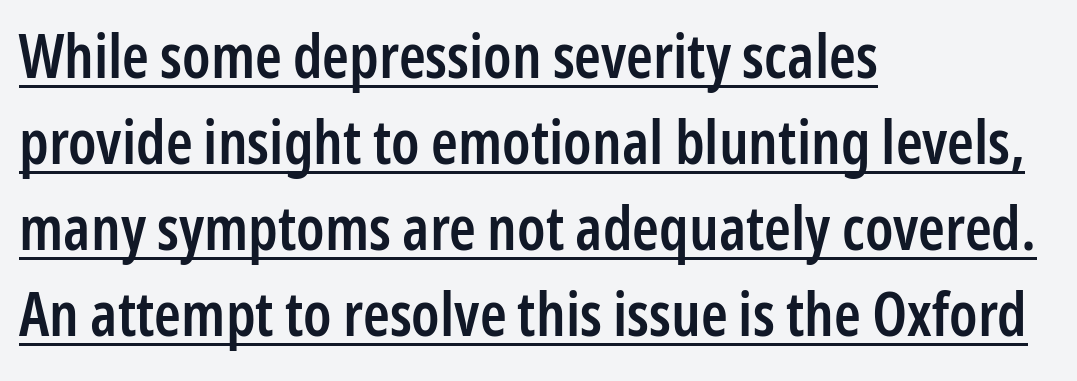
{"serif": "no", "italic": "no", "bold": "semi", "weight": "semibold", "width": "condensed", "stroke_contrast": "low", "x_height": "medium", "monospaced": "no", "underline": "yes", "align": "left", "line_spacing": "normal", "line_spacing_ratio": 1.41, "letter_spacing": "normal", "letter_spacing_em": 0.0, "glyph_px": 61}
